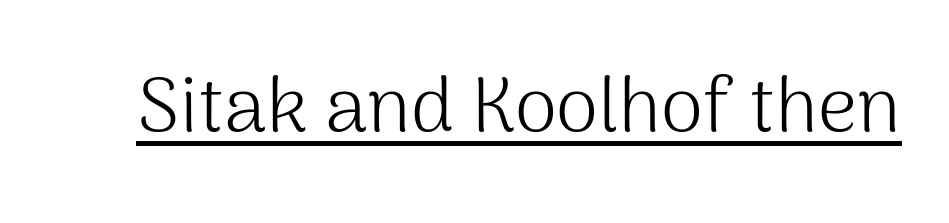
Observe the absence of serifs on each vertical stroke in this sample. Stem width sits at or under what a default text font uses. Nothing unusual about the tracking: characters are spaced as the font intends. The rendering uses natural spacing where letterforms have individual widths. This sample carries an underscore along the baseline area.
